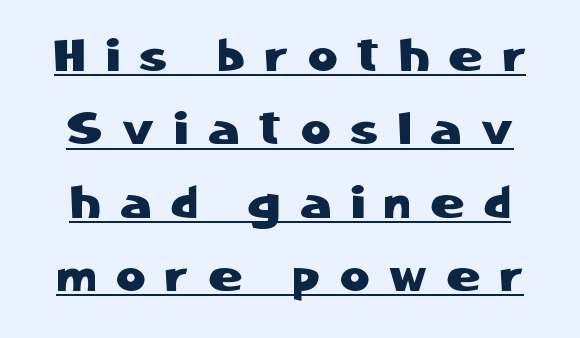
The image shows 45 px sans-serif type, upright; set normal line spacing (1.63x), unusually wide letter spacing (+0.45 em), underlined; low stroke contrast and a medium x-height.
